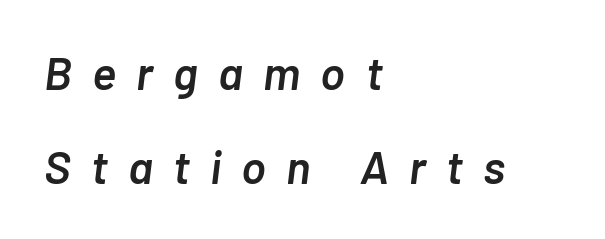
{"italic": "yes", "lean": "right", "slant_degrees": 7, "bold": "semi", "weight": "semibold", "width": "normal", "stroke_contrast": "low", "x_height": "medium", "monospaced": "no", "underline": "no", "align": "left", "line_spacing": "loose", "line_spacing_ratio": 2.05, "letter_spacing": "wide", "letter_spacing_em": 0.44, "glyph_px": 46}
